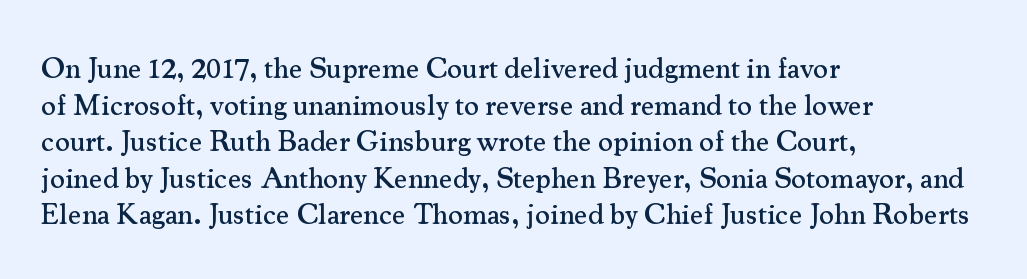
Q: Is the text italic (slanted)? A: No, it is upright.
Q: Is the typeface a serif or a sans-serif typeface? A: Serif.
Q: Is the text underlined? A: No.
Q: How is the paragraph aligned? A: Left-aligned.
Q: Is the spacing between letters normal or unusually wide? A: Normal.
Q: Is the spacing between lines tight, normal or loose? A: Normal.
Q: Width (condensed, normal, or wide)? A: Normal.
Q: Stroke contrast? A: Medium.
Q: x-height? A: Small.
Q: Monospaced? A: No.
